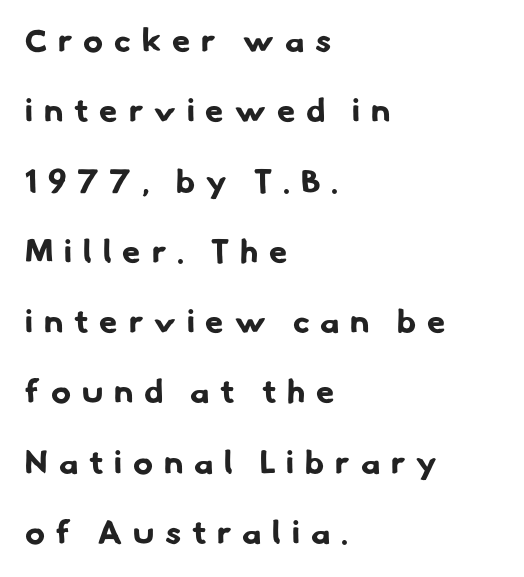
Q: Is the text bold? A: Yes.
Q: Is the typeface a serif or a sans-serif typeface? A: Sans-serif.
Q: Is the text underlined? A: No.
Q: How is the paragraph aligned? A: Left-aligned.
Q: Is the spacing between letters normal or unusually wide? A: Unusually wide.
Q: Is the spacing between lines tight, normal or loose? A: Loose.
Q: Width (condensed, normal, or wide)? A: Normal.
Q: Stroke contrast? A: Low.
Q: x-height? A: Small.
Q: Monospaced? A: No.
